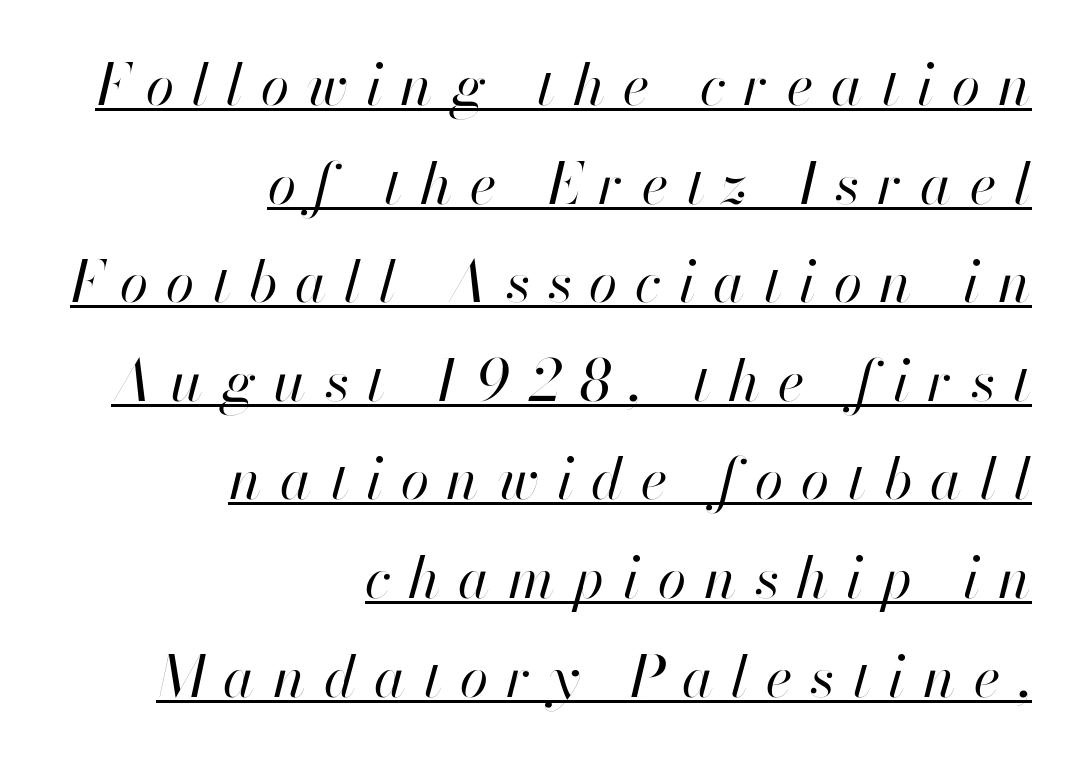
{"italic": "yes", "lean": "right", "slant_degrees": 13, "bold": "no", "weight": "regular", "width": "normal", "stroke_contrast": "high", "x_height": "small", "monospaced": "no", "underline": "yes", "align": "right", "line_spacing": "normal", "line_spacing_ratio": 1.7, "letter_spacing": "wide", "letter_spacing_em": 0.31, "glyph_px": 58}
